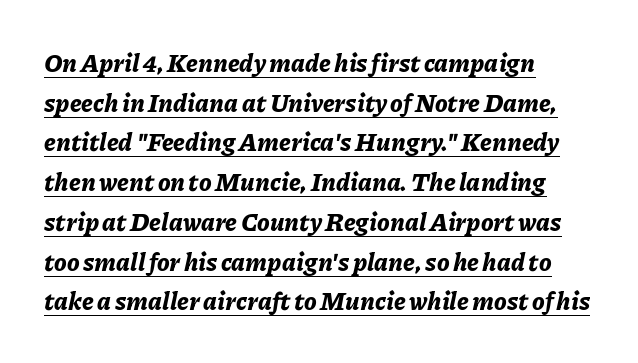
{"italic": "yes", "lean": "right", "slant_degrees": 11, "bold": "yes", "underline": "yes", "align": "left", "line_spacing": "normal", "line_spacing_ratio": 1.59, "letter_spacing": "normal", "letter_spacing_em": 0.0, "glyph_px": 25}
